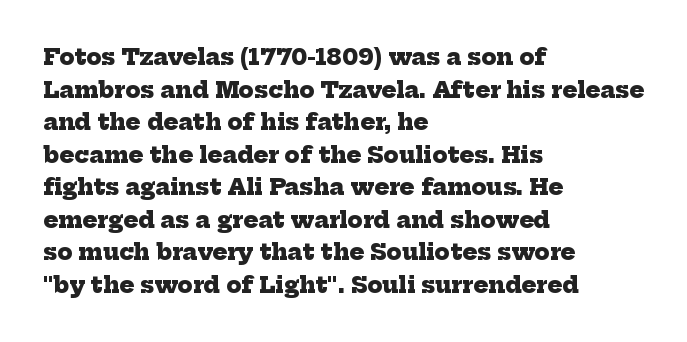
Q: Is the text bold? A: Yes.
Q: Is the text underlined? A: No.
Q: How is the paragraph aligned? A: Left-aligned.
Q: Is the spacing between letters normal or unusually wide? A: Normal.
Q: Is the spacing between lines tight, normal or loose? A: Normal.
